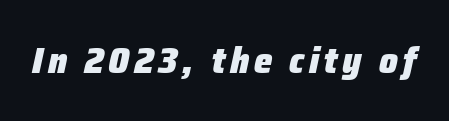
Strokes here are thick enough to call this a true bold. Would a proofreader flag this as italicized? Yes. Looks like regular typesetting: each glyph gets only the width it needs. The space beneath each line is pristine and unruled.
